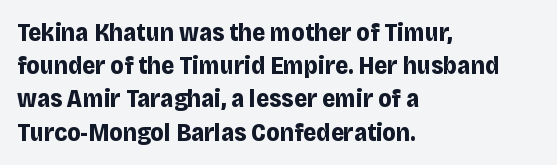
Q: Is the text bold? A: Yes.
Q: Is the text italic (slanted)? A: No, it is upright.
Q: Is the text underlined? A: No.
Q: How is the paragraph aligned? A: Left-aligned.
Q: Is the spacing between letters normal or unusually wide? A: Normal.
Q: Is the spacing between lines tight, normal or loose? A: Normal.
